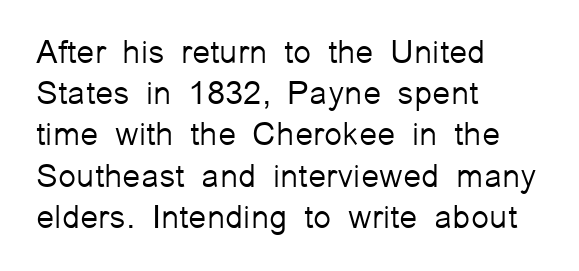
The letters carry no serifs — their stems end cleanly without finishing strokes. The font's upright variant was chosen for this text. You could not count columns in this text — the font is proportionally spaced. Letters rest on an invisible, unmarked baseline. Here the glyphs are tracked normally, forming tight word shapes.
